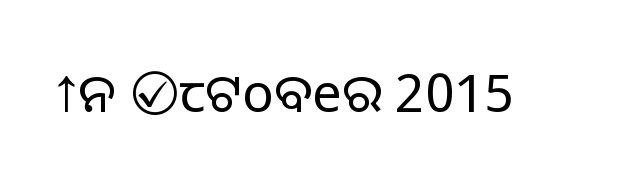
Q: Is the text bold? A: No.
Q: Is the text italic (slanted)? A: No, it is upright.
Q: Is the typeface a serif or a sans-serif typeface? A: Sans-serif.
Q: Is the text underlined? A: No.
Q: Is the spacing between letters normal or unusually wide? A: Normal.
Q: Width (condensed, normal, or wide)? A: Normal.
Q: Stroke contrast? A: Low.
Q: x-height? A: Medium.
Q: Monospaced? A: No.
